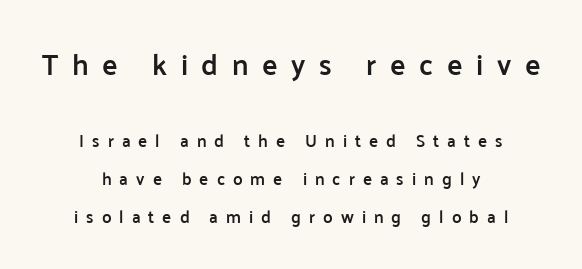
These lines are centered, leaving both edges ragged. Look at the tracking — it's clearly loosened, letters drifting apart. Spacing verdict: proportional, widths tailored to each character. Beneath every word, the page is bare. The designer went with a sans here, leaving each stem footless.
